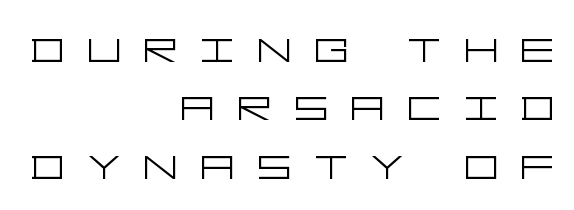
Leading: reduced. Anything drawn beneath the words? Only blank space. The lines in this sample share a right terminus and differ only in where they begin. Characters remain perfectly vertical along every line. Caption: face not bold, strokes unweighted.
